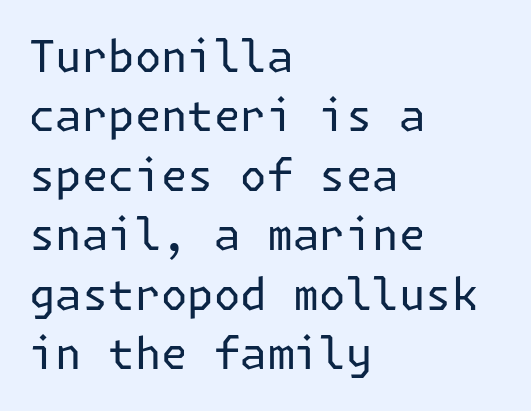
Weight: not bold — regular or lighter. Nobody drew a line under any word here. The glyphs in this specimen are sans serif. If you drew a ruler down the left edge, every line would touch it. No extra tracking has been applied to these lines.
